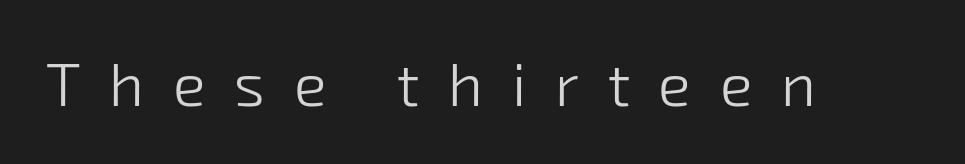
Q: Is the text bold? A: No.
Q: Is the typeface a serif or a sans-serif typeface? A: Sans-serif.
Q: Is the text underlined? A: No.
Q: Is the spacing between letters normal or unusually wide? A: Unusually wide.
Q: Width (condensed, normal, or wide)? A: Normal.
Q: Stroke contrast? A: Low.
Q: x-height? A: Medium.
Q: Monospaced? A: No.
